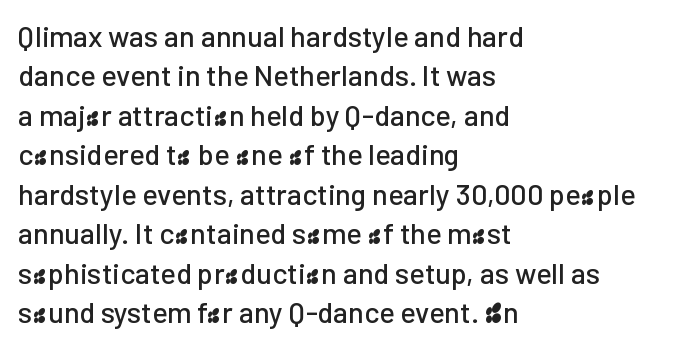
Q: Is the text italic (slanted)? A: No, it is upright.
Q: Is the typeface a serif or a sans-serif typeface? A: Sans-serif.
Q: Is the text underlined? A: No.
Q: How is the paragraph aligned? A: Left-aligned.
Q: Is the spacing between letters normal or unusually wide? A: Normal.
Q: Is the spacing between lines tight, normal or loose? A: Normal.
Q: Width (condensed, normal, or wide)? A: Normal.
Q: Stroke contrast? A: Low.
Q: x-height? A: Medium.
Q: Monospaced? A: No.
